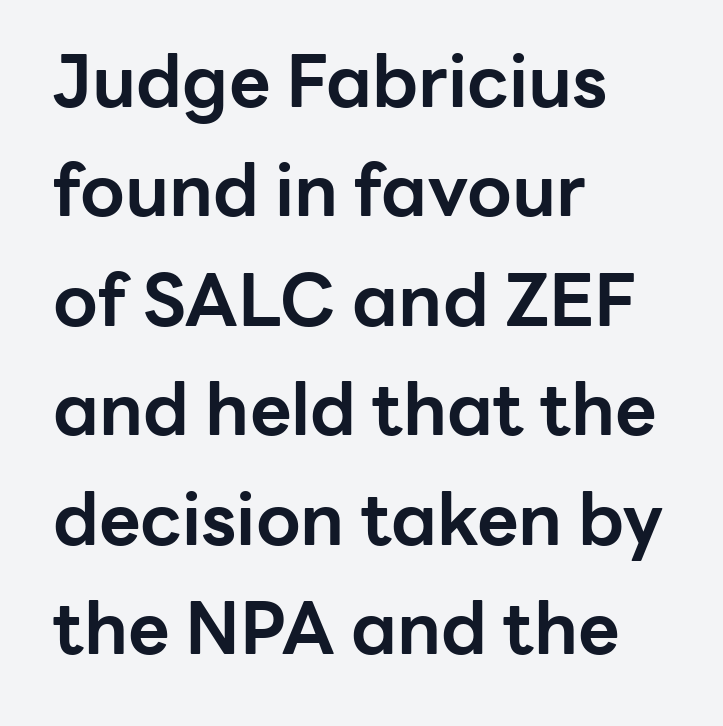
A classic flush-left, rag-right setting is used for this passage. This sample uses an upright cut, with every glyph sitting square on the baseline. Pretty heavy lettering here — definitely bold. The words here are not underlined. Whoever set this chose a conventional vertical rhythm.
